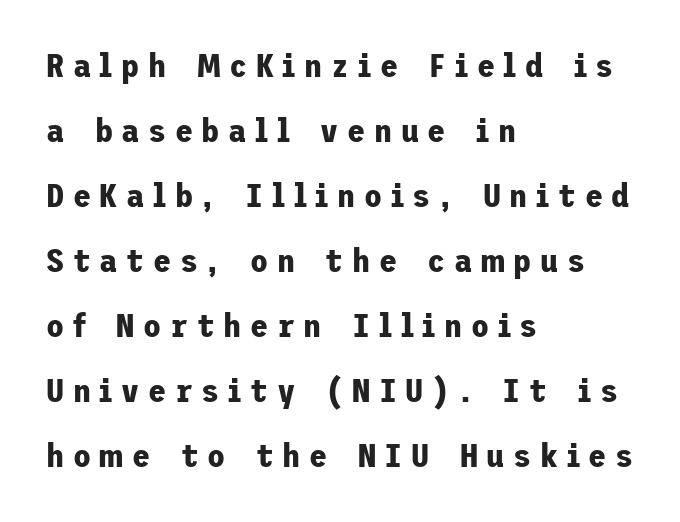
{"serif": "no", "italic": "no", "bold": "yes", "weight": "bold", "width": "normal", "stroke_contrast": "low", "x_height": "medium", "underline": "no", "align": "left", "line_spacing": "loose", "line_spacing_ratio": 1.97, "letter_spacing": "wide", "letter_spacing_em": 0.26, "glyph_px": 33}
